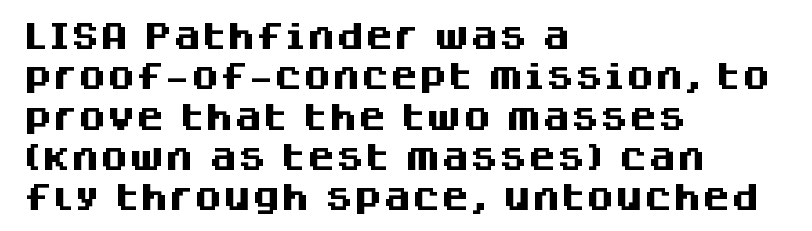
Q: Is the text bold? A: Yes.
Q: Is the text italic (slanted)? A: No, it is upright.
Q: Is the typeface a serif or a sans-serif typeface? A: Sans-serif.
Q: Is the text underlined? A: No.
Q: How is the paragraph aligned? A: Left-aligned.
Q: Is the spacing between letters normal or unusually wide? A: Normal.
Q: Is the spacing between lines tight, normal or loose? A: Normal.
Q: Width (condensed, normal, or wide)? A: Normal.
Q: Stroke contrast? A: Medium.
Q: x-height? A: Large.
Q: Monospaced? A: No.
